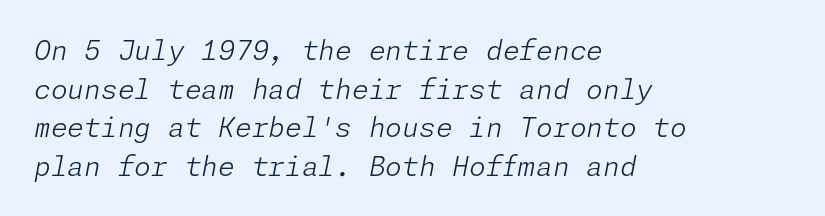
{"italic": "yes", "lean": "right", "slant_degrees": 11, "bold": "no", "underline": "no", "align": "left", "line_spacing": "normal", "line_spacing_ratio": 1.43, "letter_spacing": "normal", "letter_spacing_em": 0.0, "glyph_px": 27}
